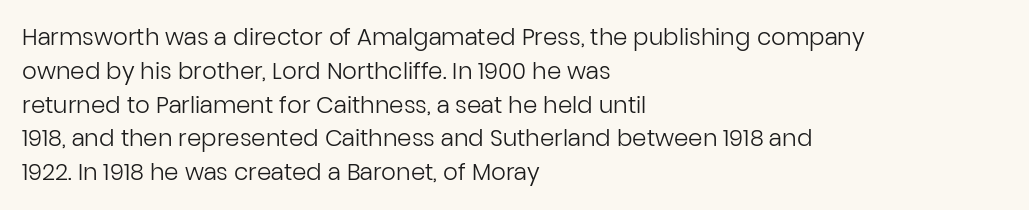
The image shows 23 px text type, upright; set left-aligned, normal line spacing (1.47x), normal letter spacing, not underlined.
